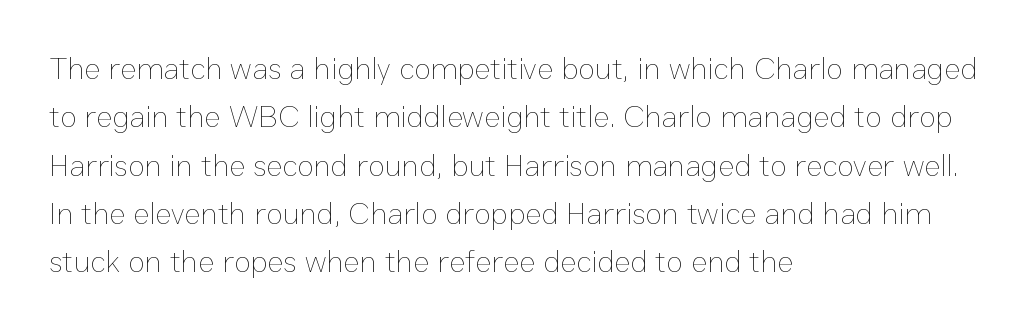
Does extra space separate the letters? No, they use regular spacing. Character widths vary here, with narrow letters taking less room than wide ones. Stroke mass is kept to a normal reading level or below. The compositor pushed each line to the left boundary. The gap between lines stays unmarked.
